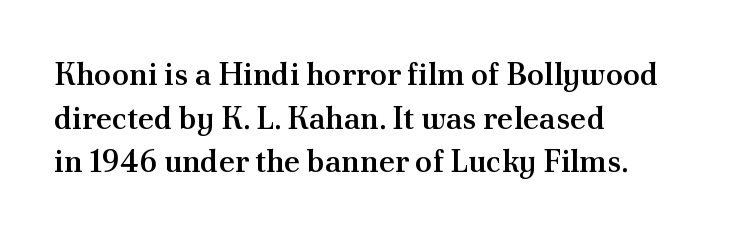
Which margin do the lines hug? The left one — the right edge is uneven. The designer went with a serif here, giving each stem small feet. The tracking reads as untouched default to a designer's eye. Compared with an ordinary text face, these strokes are moderately heavier — a semibold.
